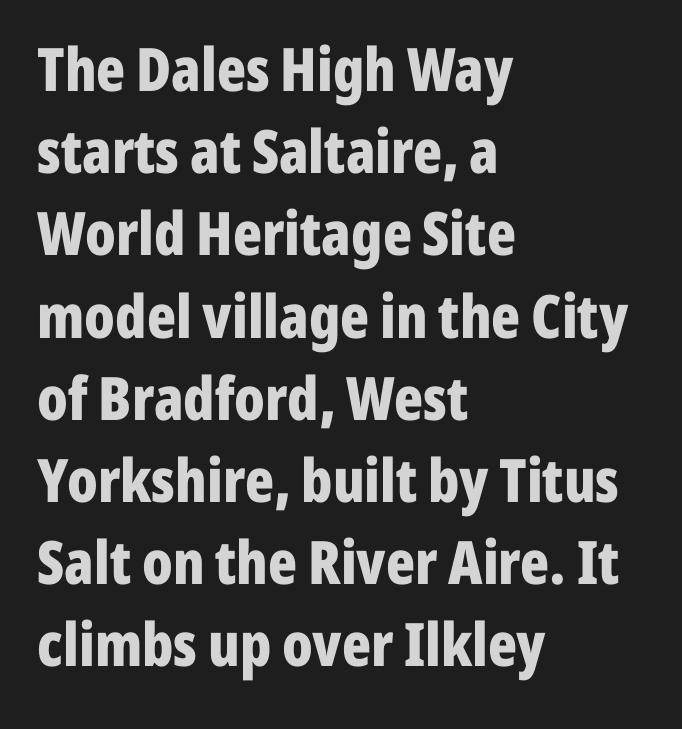
{"serif": "no", "italic": "no", "bold": "yes", "weight": "bold", "width": "condensed", "stroke_contrast": "low", "x_height": "medium", "monospaced": "no", "underline": "no", "align": "left", "line_spacing": "normal", "line_spacing_ratio": 1.37, "letter_spacing": "normal", "letter_spacing_em": 0.0, "glyph_px": 60}
